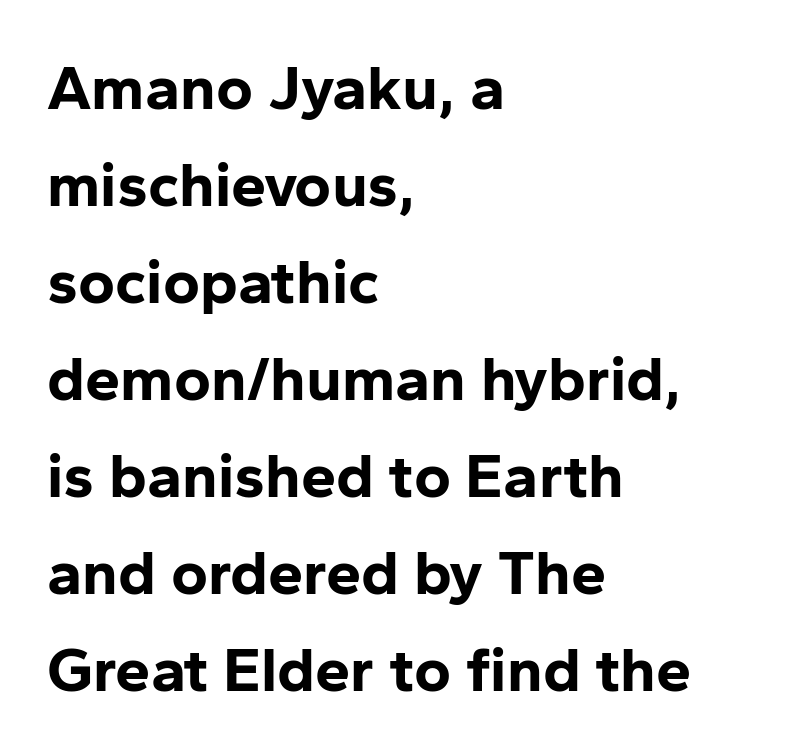
Spacing verdict: proportional, widths tailored to each character. Compared with typical paragraphs, the rows here are spaced about the same. One-word summary of the alignment: left. The glyphs have the mass of a bold cut. Unlike italic type, these characters show no tilt at all. To sum up the face: it is a sans, with no serifs.
